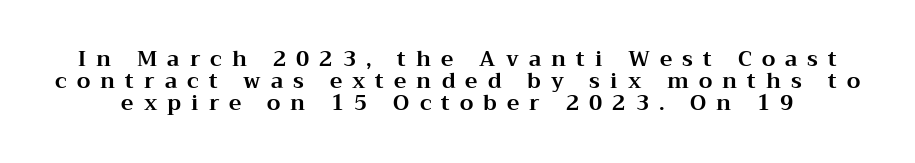
Q: Is the text bold? A: Yes.
Q: Is the text italic (slanted)? A: No, it is upright.
Q: Is the text underlined? A: No.
Q: Is the spacing between letters normal or unusually wide? A: Unusually wide.
Q: Is the spacing between lines tight, normal or loose? A: Tight.
